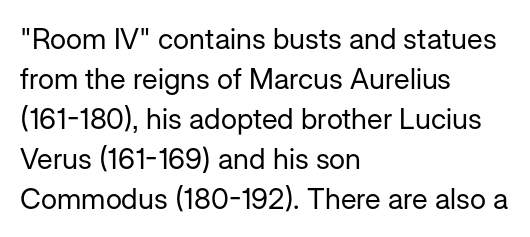
The glyphs in this specimen are sans serif. Here the designer chose a conventional face with non-uniform glyph widths. Stroke mass is kept to a normal reading level or below. The passage shown has conventional tracking throughout. Decoration check: the copy has no underline.
